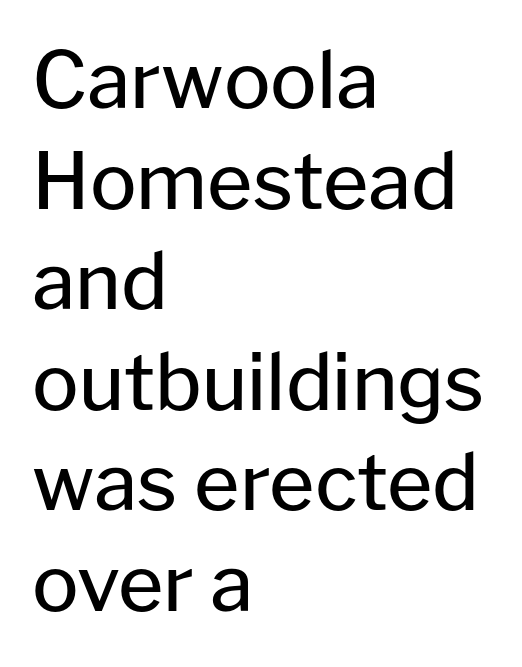
Weight: regular or lighter. Is there much room between lines? A standard amount, neither cramped nor airy. The setting favours the left margin, as ordinary paragraphs usually do. Looks like regular typesetting: each glyph gets only the width it needs. The text was rendered using a sans face with plain stroke endings.
